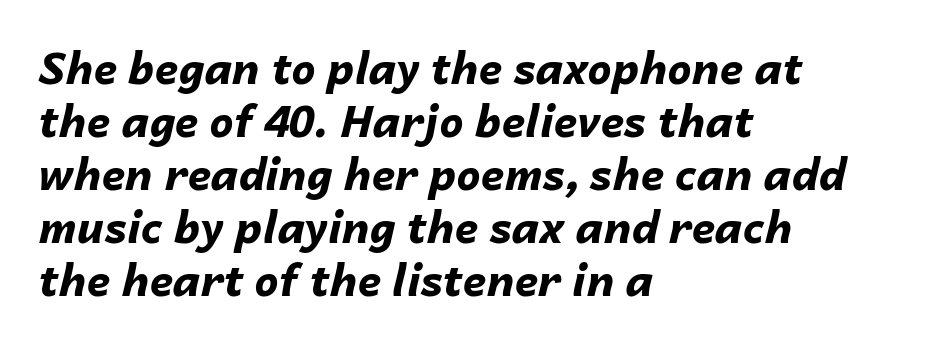
This rendering uses left alignment, leaving the right contour irregular. These lines are rendered in a variable-pitch font. The face used here is rendered with its standard letterfit. The zone under the glyphs is completely vacant. Each glyph is drawn with heavy, bold strokes. You can tell it's italic because the verticals aren't actually vertical.
